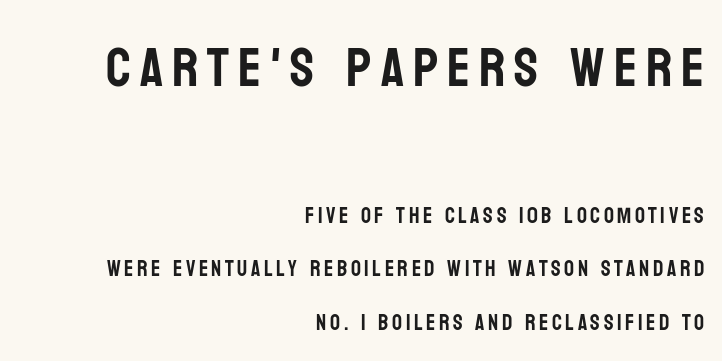
Looks like regular typesetting: each glyph gets only the width it needs. This sample uses a sans-serif face. Underlining? Definitely not there. The letters stand upright; this is a roman face.
